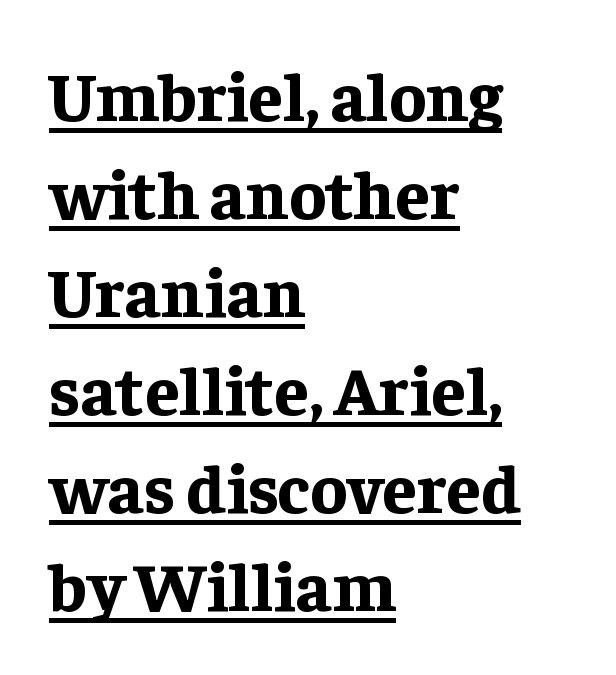
Q: Is the text bold? A: Yes.
Q: Is the text italic (slanted)? A: No, it is upright.
Q: Is the typeface a serif or a sans-serif typeface? A: Serif.
Q: Is the text underlined? A: Yes.
Q: How is the paragraph aligned? A: Left-aligned.
Q: Is the spacing between letters normal or unusually wide? A: Normal.
Q: Is the spacing between lines tight, normal or loose? A: Normal.
Q: Width (condensed, normal, or wide)? A: Normal.
Q: Stroke contrast? A: Low.
Q: x-height? A: Medium.
Q: Monospaced? A: No.
